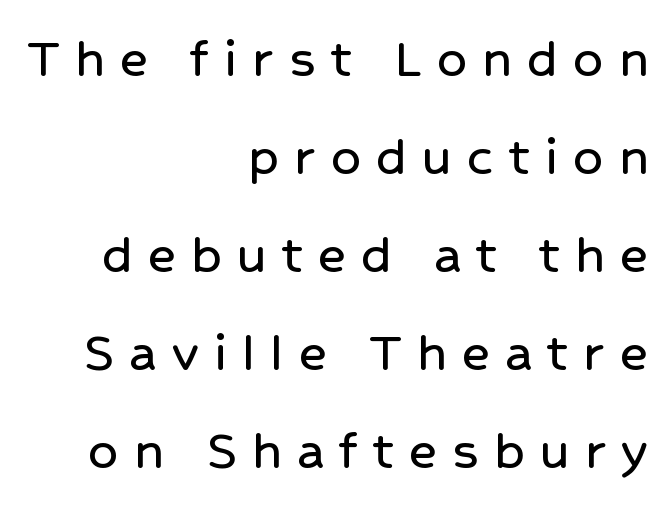
Q: Is the text italic (slanted)? A: No, it is upright.
Q: Is the typeface a serif or a sans-serif typeface? A: Sans-serif.
Q: Is the text underlined? A: No.
Q: How is the paragraph aligned? A: Right-aligned.
Q: Is the spacing between letters normal or unusually wide? A: Unusually wide.
Q: Is the spacing between lines tight, normal or loose? A: Normal.
Q: Width (condensed, normal, or wide)? A: Normal.
Q: Stroke contrast? A: Low.
Q: x-height? A: Medium.
Q: Monospaced? A: No.
